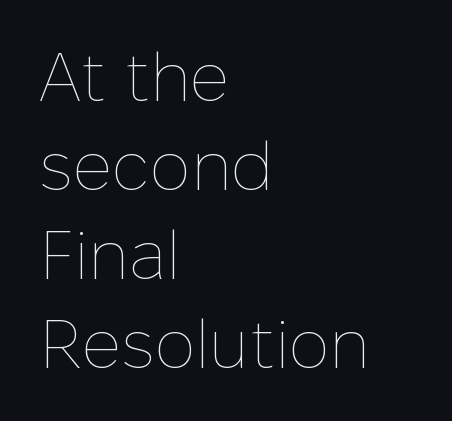
Q: Is the text bold? A: No.
Q: Is the text italic (slanted)? A: No, it is upright.
Q: Is the text underlined? A: No.
Q: How is the paragraph aligned? A: Left-aligned.
Q: Is the spacing between letters normal or unusually wide? A: Normal.
Q: Is the spacing between lines tight, normal or loose? A: Normal.
Q: Width (condensed, normal, or wide)? A: Normal.
Q: Stroke contrast? A: Low.
Q: x-height? A: Medium.
Q: Monospaced? A: No.
